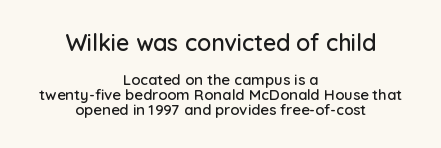
{"italic": "no", "underline": "no", "align": "center", "line_spacing": "tight", "line_spacing_ratio": 1.02, "letter_spacing": "normal", "letter_spacing_em": 0.0, "larger_block": "first", "size_ratio": 1.53, "glyph_px": 23}
